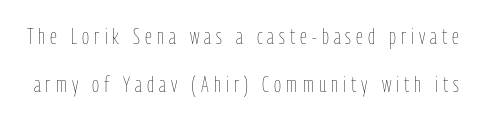
Q: Is the text bold? A: No.
Q: Is the text italic (slanted)? A: No, it is upright.
Q: Is the text underlined? A: No.
Q: Is the spacing between letters normal or unusually wide? A: Unusually wide.
Q: Is the spacing between lines tight, normal or loose? A: Loose.
